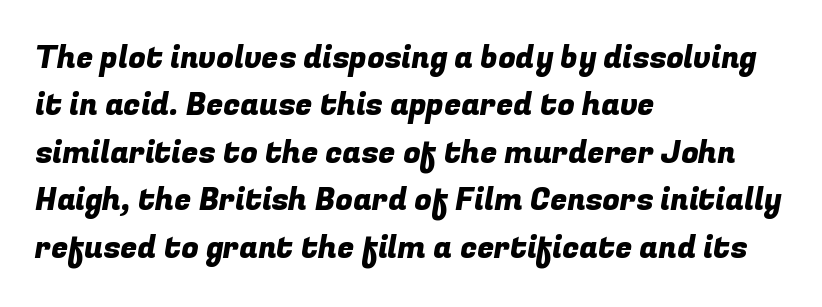
These lines are composed in type without serifs. Looks like regular typesetting: each glyph gets only the width it needs. This sample is left-justified, so line endings fall wherever the words run out. Has an underline been added? It has not. The lines sit at an ordinary, default distance from one another.
